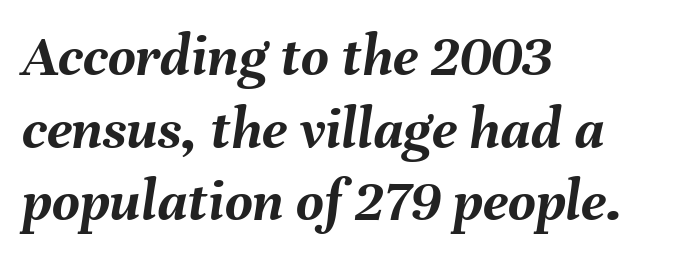
The image shows 60 px semibold type, italic (leaning right); set left-aligned, line spacing 1.21x, normal letter spacing, not underlined; medium stroke contrast and a medium x-height.
